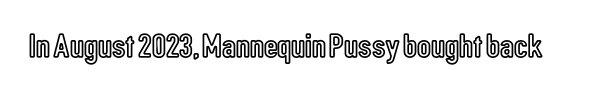
Q: Is the text italic (slanted)? A: No, it is upright.
Q: Is the text underlined? A: No.
Q: Is the spacing between letters normal or unusually wide? A: Normal.
Q: Width (condensed, normal, or wide)? A: Condensed.
Q: x-height? A: Medium.
Q: Monospaced? A: No.
